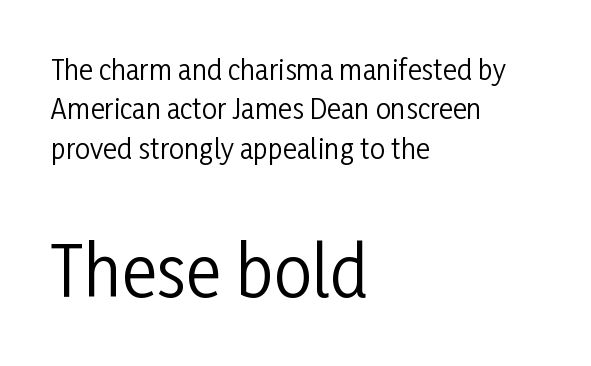
Q: Is the text bold? A: No.
Q: Is the text italic (slanted)? A: No, it is upright.
Q: Is the typeface a serif or a sans-serif typeface? A: Sans-serif.
Q: Is the text underlined? A: No.
Q: How is the paragraph aligned? A: Left-aligned.
Q: Is the spacing between letters normal or unusually wide? A: Normal.
Q: Is the spacing between lines tight, normal or loose? A: Normal.
Q: Which block of text is set in a larger size, the first (top) or the second (bottom)? A: The second (bottom) one.
Q: Width (condensed, normal, or wide)? A: Condensed.
Q: Stroke contrast? A: Low.
Q: x-height? A: Medium.
Q: Monospaced? A: No.
